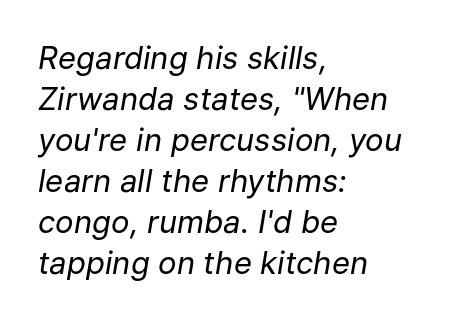
Rendered with sloped, italic letterforms. Looks like regular typesetting: each glyph gets only the width it needs. Vertical spacing — default. The area under the type is left untouched.
